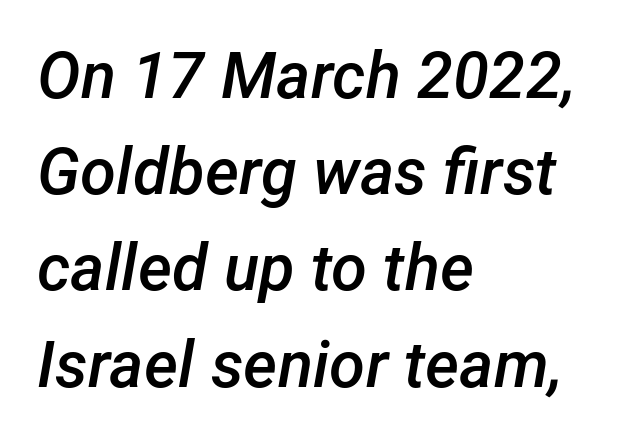
The image shows 65 px semibold type, italic (leaning right); set left-aligned, normal line spacing (1.48x), normal letter spacing, not underlined; low stroke contrast and a medium x-height.
